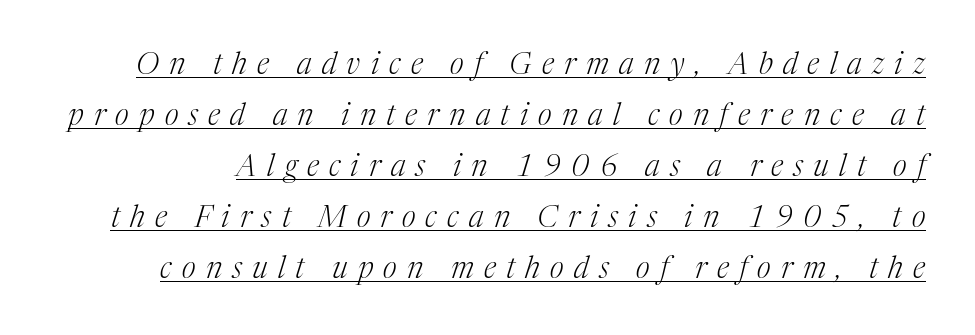
{"serif": "yes", "italic": "yes", "lean": "right", "slant_degrees": 17, "bold": "no", "weight": "light", "width": "normal", "stroke_contrast": "medium", "x_height": "medium", "monospaced": "no", "underline": "yes", "line_spacing": "normal", "line_spacing_ratio": 1.7, "letter_spacing": "wide", "letter_spacing_em": 0.34, "glyph_px": 30}
